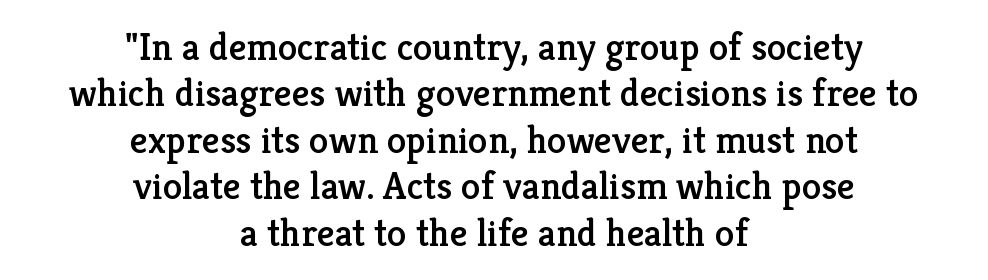
Q: Is the text italic (slanted)? A: No, it is upright.
Q: Is the typeface a serif or a sans-serif typeface? A: Serif.
Q: Is the text underlined? A: No.
Q: How is the paragraph aligned? A: Centered.
Q: Is the spacing between letters normal or unusually wide? A: Normal.
Q: Width (condensed, normal, or wide)? A: Normal.
Q: Stroke contrast? A: Low.
Q: x-height? A: Medium.
Q: Monospaced? A: No.
